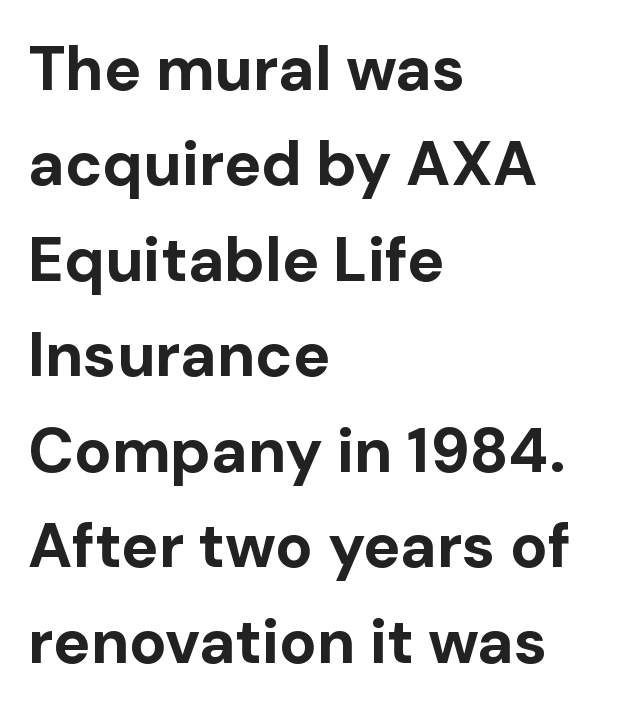
{"serif": "no", "italic": "no", "bold": "yes", "weight": "bold", "width": "normal", "stroke_contrast": "low", "x_height": "medium", "monospaced": "no", "underline": "no", "align": "left", "line_spacing": "normal", "line_spacing_ratio": 1.54, "letter_spacing": "normal", "letter_spacing_em": 0.0, "glyph_px": 62}
